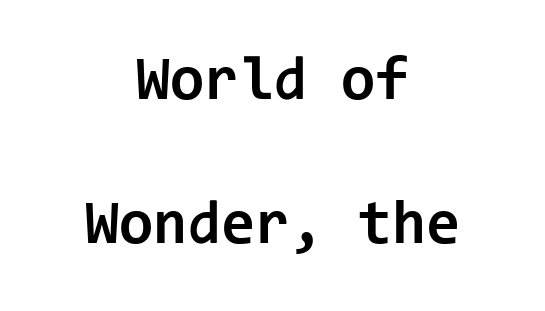
Q: Is the text bold? A: Yes.
Q: Is the text italic (slanted)? A: No, it is upright.
Q: Is the typeface a serif or a sans-serif typeface? A: Sans-serif.
Q: Is the text underlined? A: No.
Q: How is the paragraph aligned? A: Centered.
Q: Is the spacing between letters normal or unusually wide? A: Normal.
Q: Is the spacing between lines tight, normal or loose? A: Loose.
Q: Width (condensed, normal, or wide)? A: Normal.
Q: Stroke contrast? A: Low.
Q: x-height? A: Medium.
Q: Monospaced? A: Yes.
